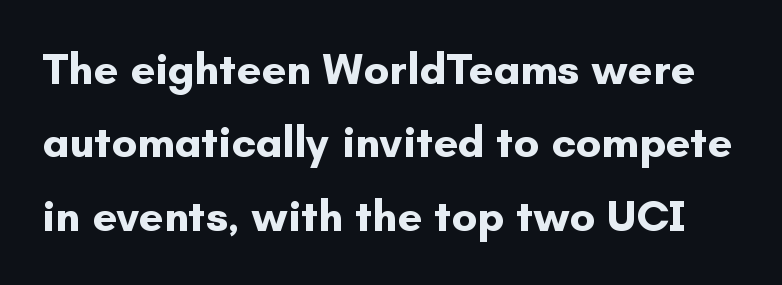
The image shows 44 px bold sans-serif type, upright; set normal line spacing (1.67x), normal letter spacing, not underlined; low stroke contrast and a small x-height.
